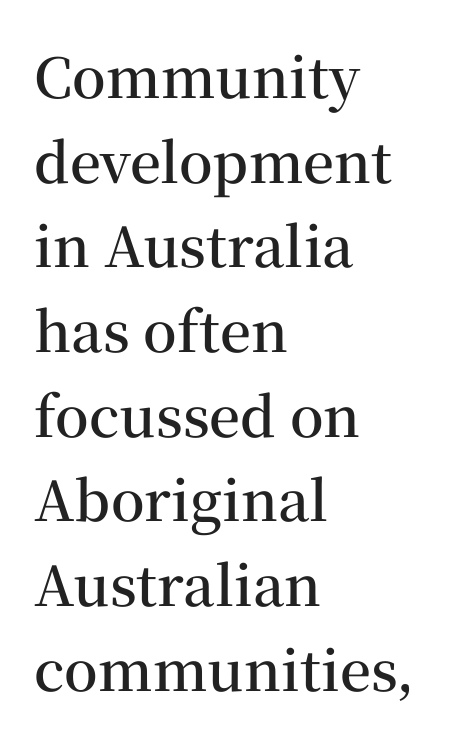
The image shows 55 px semibold serif type, upright; set left-aligned, normal line spacing (1.54x), normal letter spacing, not underlined; medium stroke contrast and a medium x-height.
